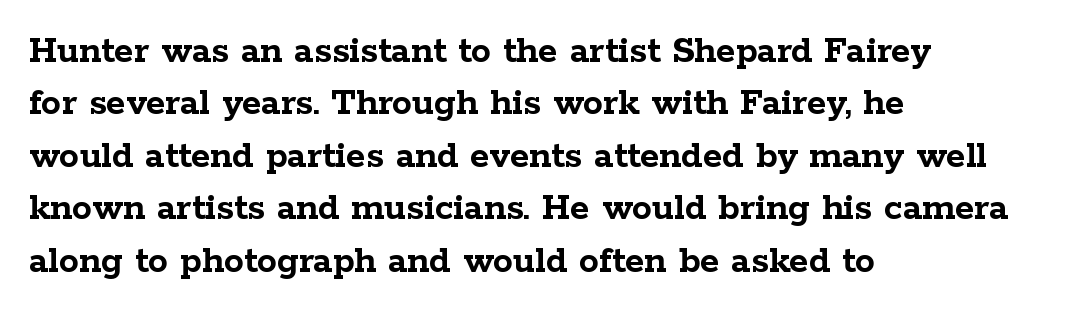
You could call the tracking neutral — neither tight nor loose. The face used here is proportionally spaced, like ordinary book or web type. Compared with typical paragraphs, the rows here are spaced about the same. This sample uses a serif face.
